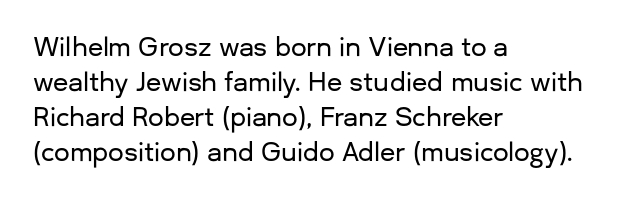
Q: Is the text italic (slanted)? A: No, it is upright.
Q: Is the text underlined? A: No.
Q: How is the paragraph aligned? A: Left-aligned.
Q: Is the spacing between letters normal or unusually wide? A: Normal.
Q: Is the spacing between lines tight, normal or loose? A: Normal.
